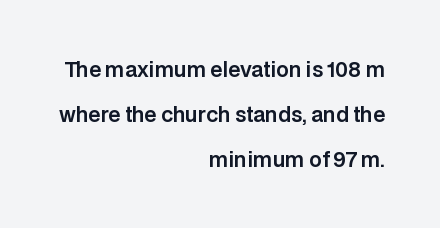
Q: Is the text italic (slanted)? A: No, it is upright.
Q: Is the text underlined? A: No.
Q: How is the paragraph aligned? A: Right-aligned.
Q: Is the spacing between letters normal or unusually wide? A: Normal.
Q: Is the spacing between lines tight, normal or loose? A: Loose.
